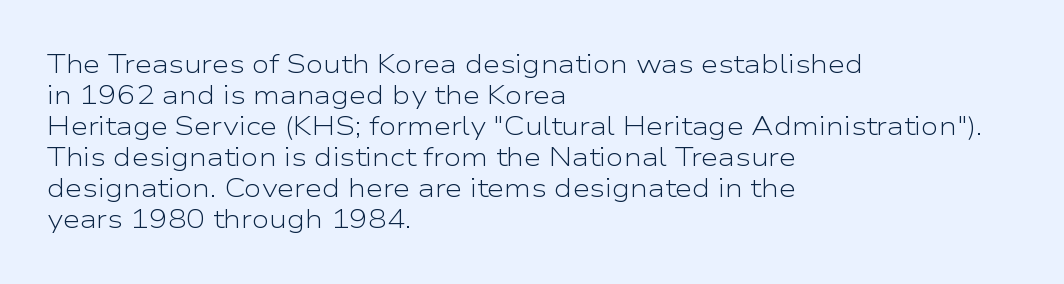
A light-to-regular cut is what we see here. Clear beneath every line of the passage. Vertical strokes here are truly vertical. The passage shown has conventional tracking throughout. Leftover space on each line is placed entirely after the last word.
